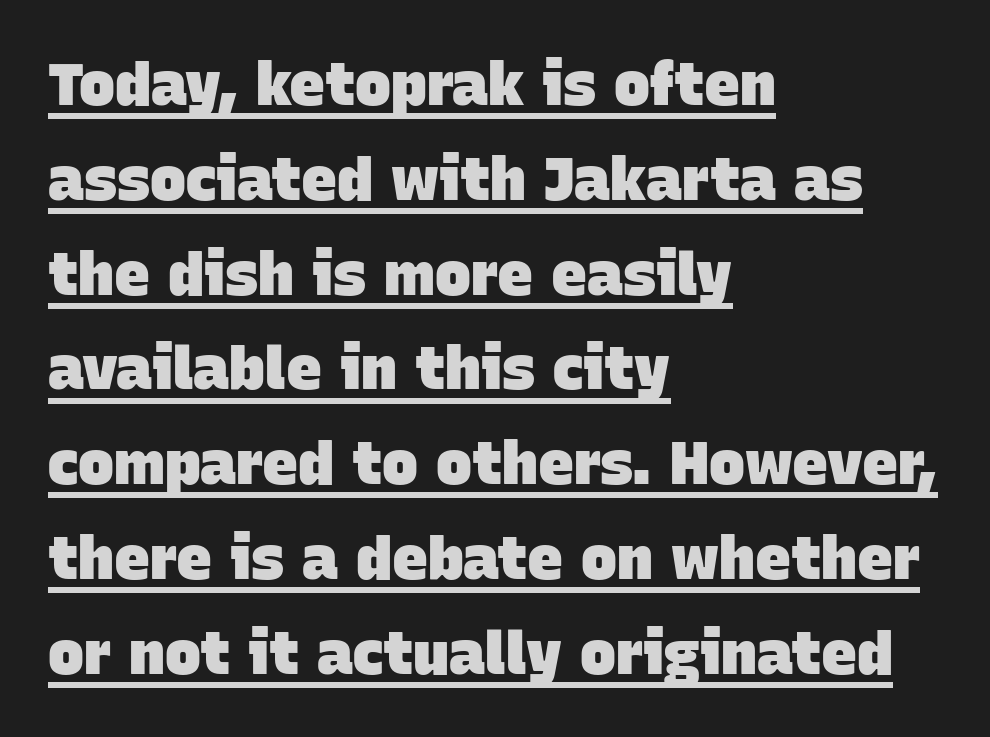
Students, note that the glyphs here touch the page at normal intervals. Here the designer chose a conventional face with non-uniform glyph widths. Font category for this specimen: sans-serif. Left-aligned paragraph, ragged on the right. A typographer would call this underscored text. These lines carry a lot of weight — the face is fully bold.
